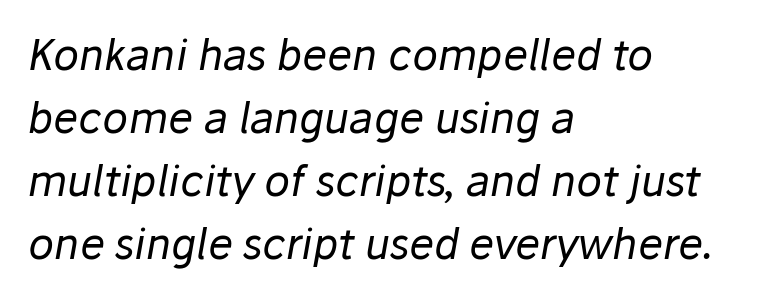
Q: Is the text bold? A: No.
Q: Is the text italic (slanted)? A: Yes, it leans right by about 10 degrees.
Q: Is the text underlined? A: No.
Q: How is the paragraph aligned? A: Left-aligned.
Q: Is the spacing between letters normal or unusually wide? A: Normal.
Q: Is the spacing between lines tight, normal or loose? A: Normal.
Q: Width (condensed, normal, or wide)? A: Normal.
Q: Stroke contrast? A: Low.
Q: x-height? A: Medium.
Q: Monospaced? A: No.
